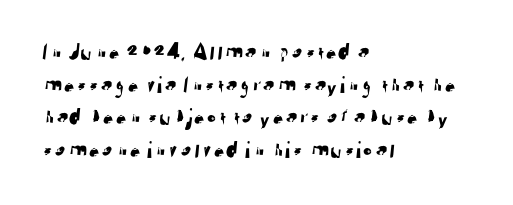
{"underline": "no", "align": "left", "line_spacing": "normal", "line_spacing_ratio": 1.36, "letter_spacing": "normal", "letter_spacing_em": 0.0, "glyph_px": 24}
